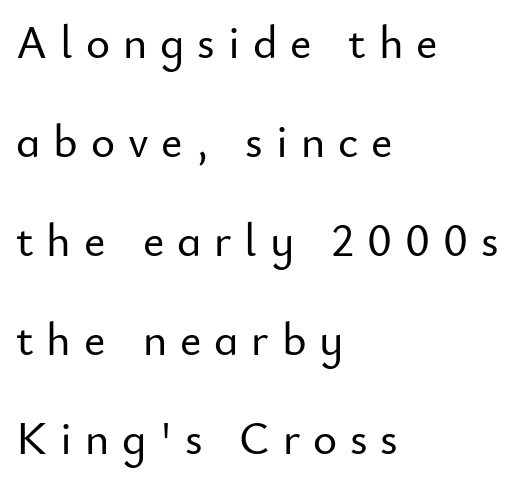
No word sits above an underline. The face used here is rendered with a markedly widened letterfit. These lines are composed in type without serifs. The font's upright variant was chosen for this text.
